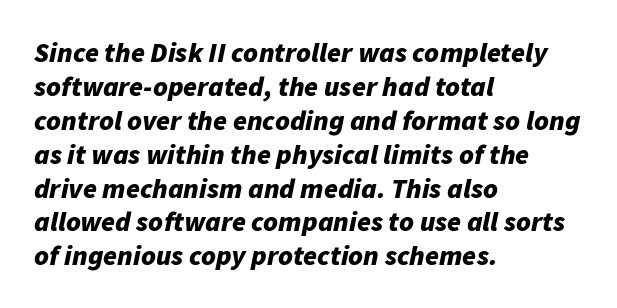
Clear beneath every line of the passage. The text carries the slant typical of an italic or oblique font. The characters look thick and weighty, a clear bold. The face used here is proportionally spaced, like ordinary book or web type. Tracking value appears to be zero — textbook default spacing. All the whitespace from short lines collects on the right.
